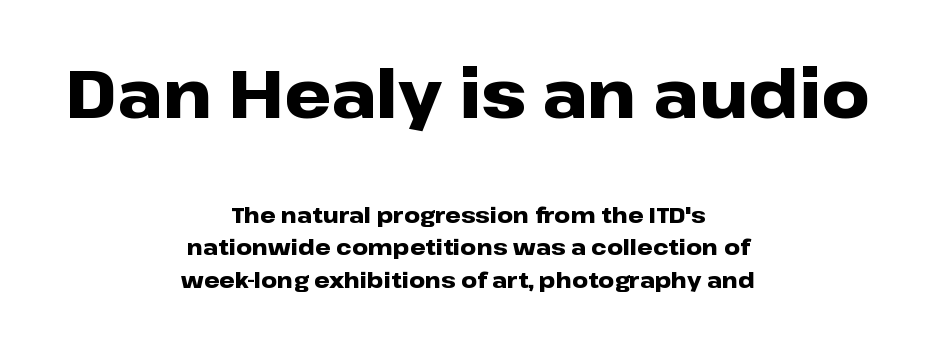
{"serif": "no", "italic": "no", "bold": "yes", "weight": "heavy", "width": "wide", "stroke_contrast": "low", "x_height": "medium", "monospaced": "no", "underline": "no", "align": "center", "line_spacing": "normal", "line_spacing_ratio": 1.48, "letter_spacing": "normal", "letter_spacing_em": 0.0, "larger_block": "first", "size_ratio": 3.05, "glyph_px": 67}
